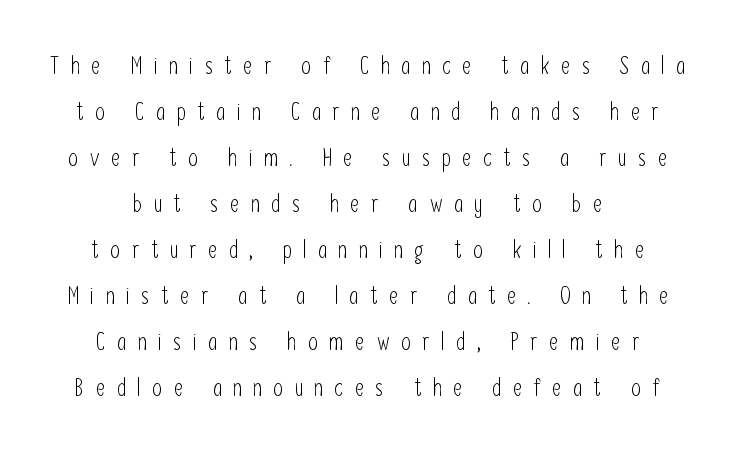
The image shows 25 px text type, upright; set line spacing 1.84x, unusually wide letter spacing (+0.46 em), not underlined.
